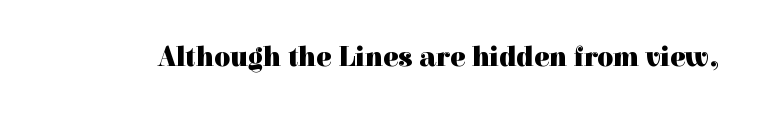
Inter-character spacing is left at the font's built-in metrics. Caption: bold face, heavy strokes. The passage shown is typed in a proportional face where columns would drift. Quick note: not italic, upright. The face used here is seriffed, in the tradition of book romans.
